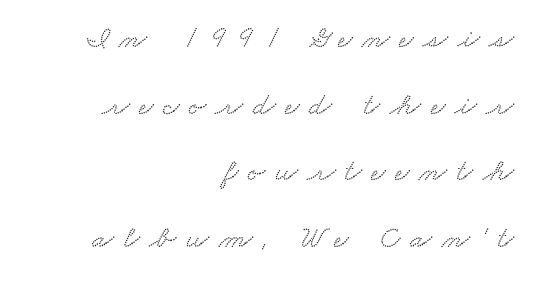
Q: Is the typeface a serif or a sans-serif typeface? A: Serif.
Q: Is the text underlined? A: No.
Q: How is the paragraph aligned? A: Right-aligned.
Q: Is the spacing between letters normal or unusually wide? A: Unusually wide.
Q: Is the spacing between lines tight, normal or loose? A: Loose.
Q: Width (condensed, normal, or wide)? A: Wide.
Q: Stroke contrast? A: Low.
Q: x-height? A: Small.
Q: Monospaced? A: No.
